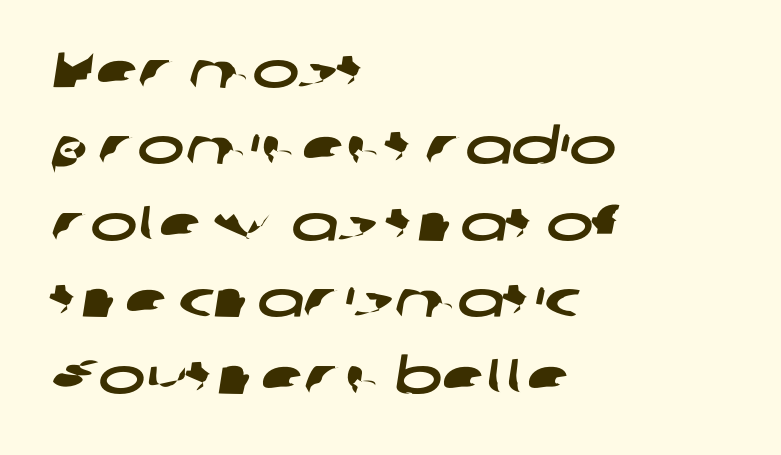
The image shows 50 px wide sans-serif type; set left-aligned, normal line spacing (1.53x), normal letter spacing, not underlined; low stroke contrast and a medium x-height.
